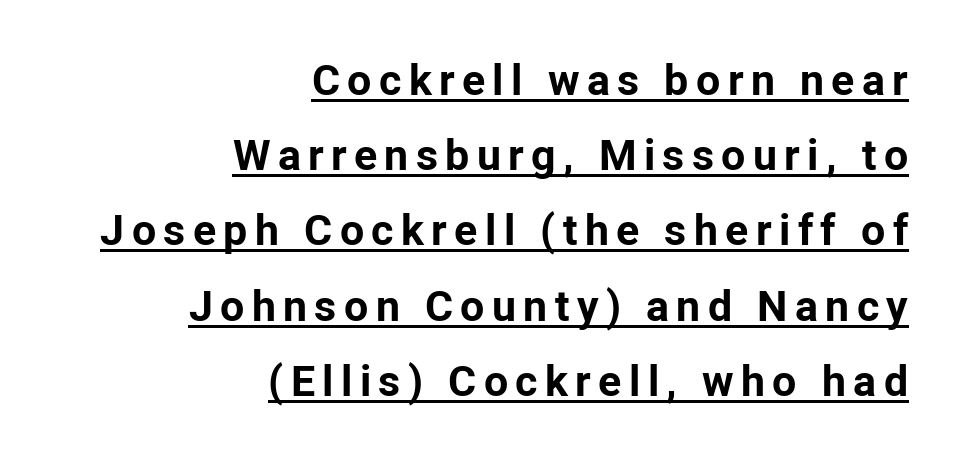
{"serif": "no", "italic": "no", "bold": "yes", "weight": "bold", "width": "normal", "stroke_contrast": "low", "x_height": "medium", "monospaced": "no", "underline": "yes", "align": "right", "line_spacing_ratio": 1.75, "glyph_px": 43}
